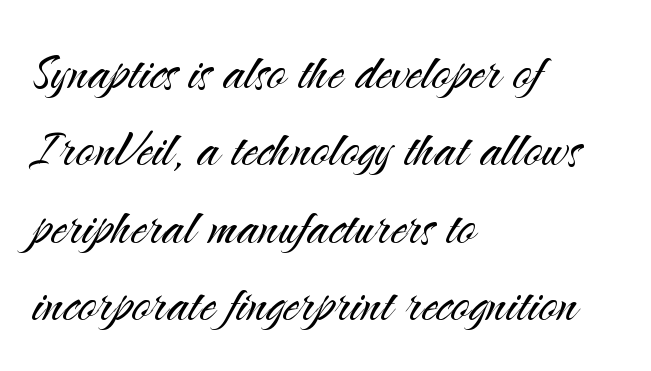
The image shows 63 px light sans-serif type; set left-aligned, line spacing 1.23x, normal letter spacing, not underlined; medium stroke contrast and a small x-height.
